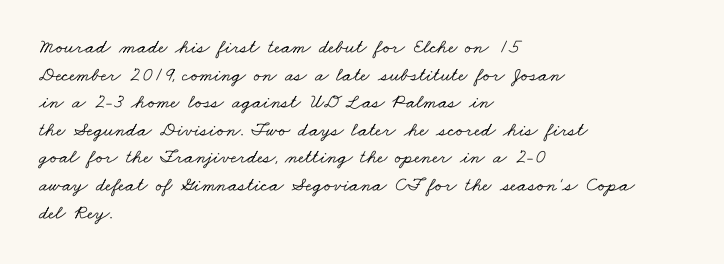
The baseline area is clear. Does extra space separate the letters? No, they use regular spacing. The passage is arranged the way most books set body copy — flush left. Honestly, the row spacing looks completely unremarkable.
